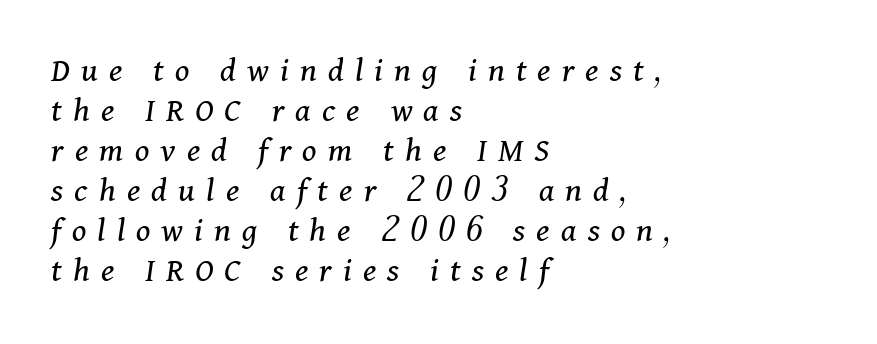
Each stroke keeps to a modest, everyday thickness or less. The gaps between neighbouring characters are conspicuously large. In terms of posture, this sample is oblique. Underlining? Definitely not there.
